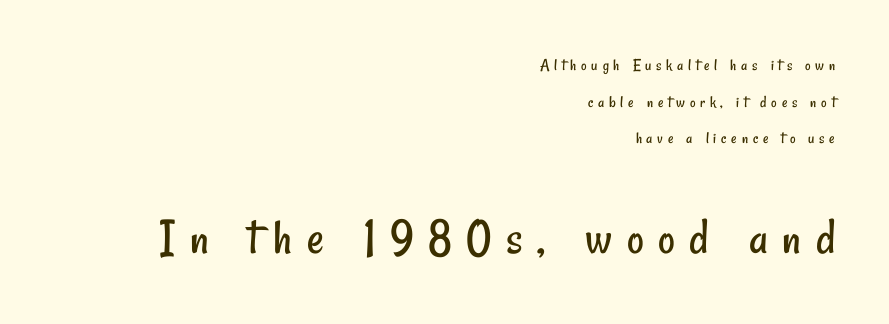
{"serif": "no", "bold": "no", "weight": "regular", "width": "condensed", "stroke_contrast": "low", "x_height": "small", "monospaced": "no", "underline": "no", "align": "right", "line_spacing": "loose", "line_spacing_ratio": 2.16, "letter_spacing": "wide", "letter_spacing_em": 0.28, "larger_block": "second", "size_ratio": 3.06, "glyph_px": 52}
